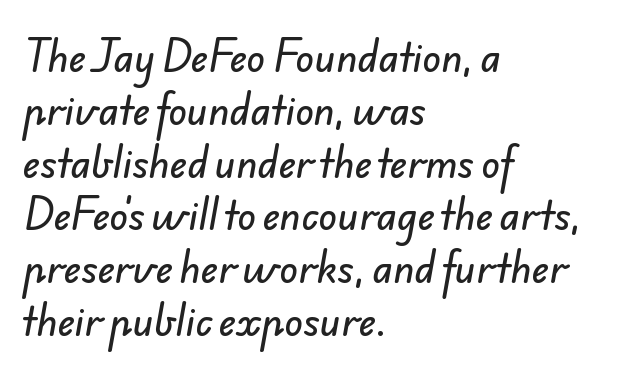
{"serif": "no", "width": "normal", "stroke_contrast": "low", "x_height": "small", "monospaced": "no", "underline": "no", "align": "left", "line_spacing": "normal", "line_spacing_ratio": 1.39, "letter_spacing": "normal", "letter_spacing_em": 0.0, "glyph_px": 38}
